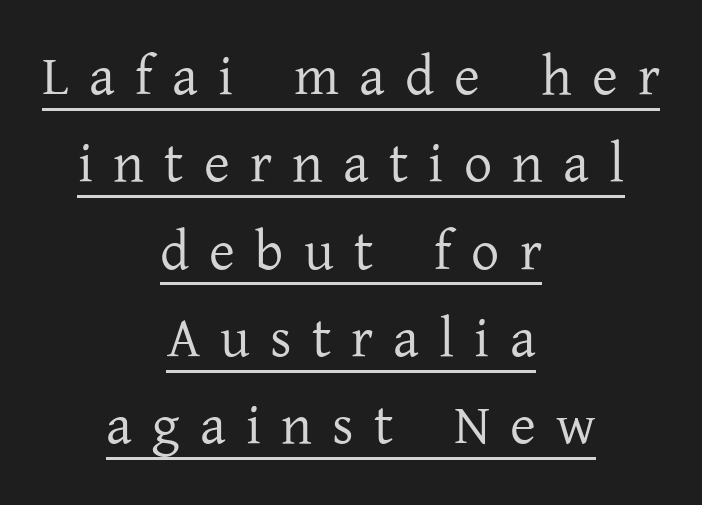
{"serif": "yes", "italic": "no", "bold": "no", "weight": "regular", "width": "normal", "stroke_contrast": "low", "x_height": "medium", "monospaced": "no", "underline": "yes", "align": "center", "line_spacing": "normal", "line_spacing_ratio": 1.56, "letter_spacing": "wide", "letter_spacing_em": 0.36, "glyph_px": 56}
